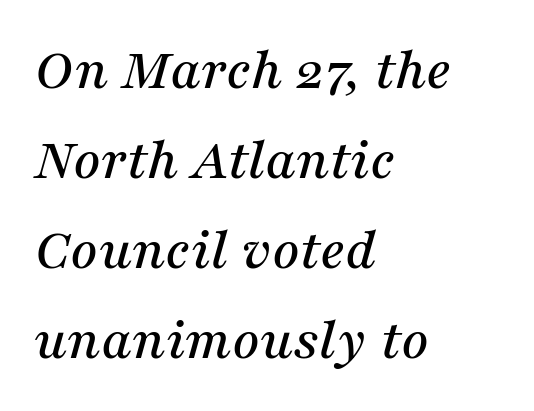
Q: Is the text italic (slanted)? A: Yes, it leans right by about 16 degrees.
Q: Is the typeface a serif or a sans-serif typeface? A: Serif.
Q: Is the text underlined? A: No.
Q: How is the paragraph aligned? A: Left-aligned.
Q: Is the spacing between letters normal or unusually wide? A: Normal.
Q: Is the spacing between lines tight, normal or loose? A: Normal.
Q: Width (condensed, normal, or wide)? A: Normal.
Q: Stroke contrast? A: Medium.
Q: x-height? A: Medium.
Q: Monospaced? A: No.
